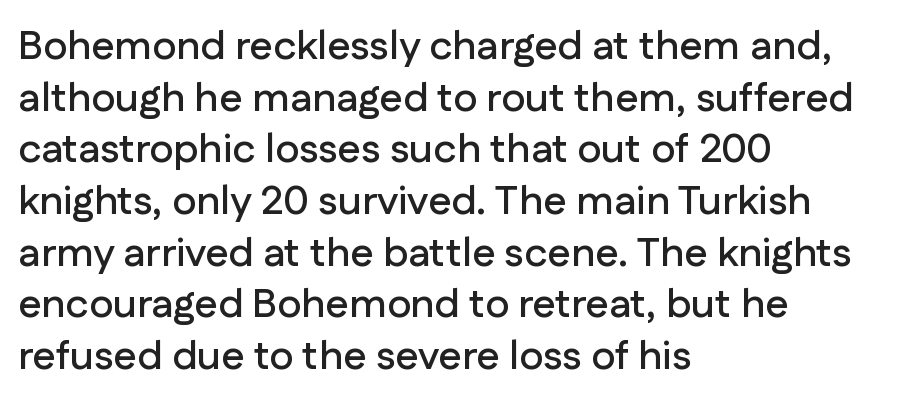
{"serif": "no", "italic": "no", "width": "normal", "stroke_contrast": "low", "x_height": "medium", "monospaced": "no", "underline": "no", "align": "left", "line_spacing": "normal", "line_spacing_ratio": 1.26, "letter_spacing": "normal", "letter_spacing_em": 0.0, "glyph_px": 41}
